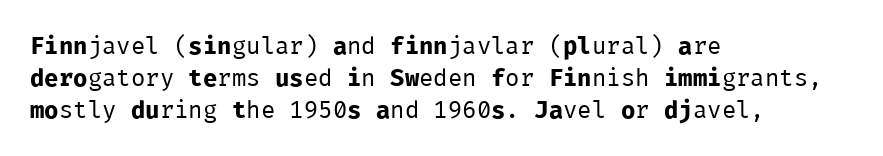
A bare baseline throughout the passage. Does the lettering tilt? It doesn't — this is upright. Leftover space on each line is placed entirely after the last word. Regarding leading, the lines here are spaced in the standard way. Inter-character spacing is left at the font's built-in metrics. Compared with a typical body face, this is equally light or lighter still.
